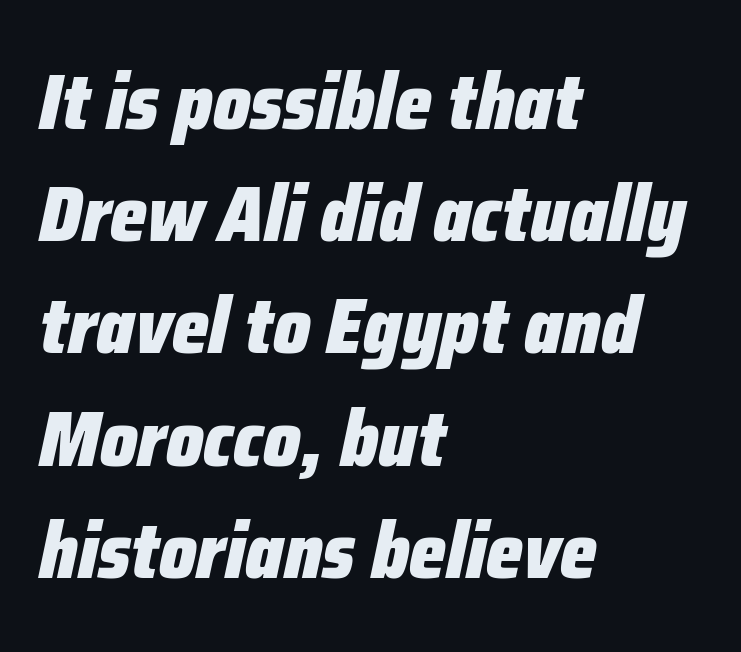
The image shows 79 px heavy, condensed type, italic (leaning right); set left-aligned, normal line spacing (1.42x), normal letter spacing, not underlined; low stroke contrast and a medium x-height.
